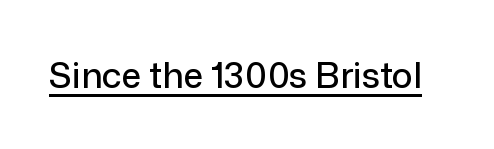
Q: Is the text italic (slanted)? A: No, it is upright.
Q: Is the typeface a serif or a sans-serif typeface? A: Sans-serif.
Q: Is the text underlined? A: Yes.
Q: Is the spacing between letters normal or unusually wide? A: Normal.
Q: Width (condensed, normal, or wide)? A: Normal.
Q: Stroke contrast? A: Low.
Q: x-height? A: Medium.
Q: Monospaced? A: No.
